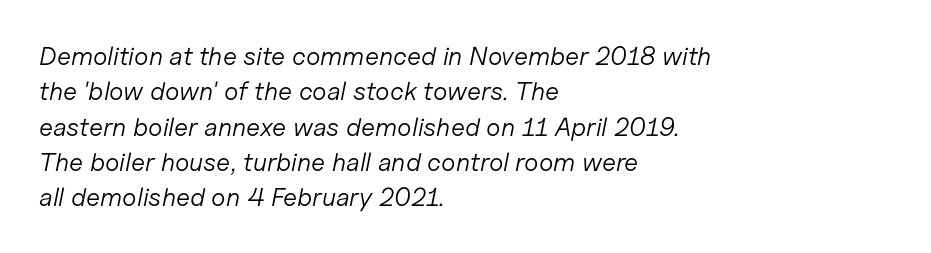
Q: Is the text bold? A: No.
Q: Is the text italic (slanted)? A: Yes, it leans right by about 11 degrees.
Q: Is the text underlined? A: No.
Q: How is the paragraph aligned? A: Left-aligned.
Q: Is the spacing between letters normal or unusually wide? A: Normal.
Q: Is the spacing between lines tight, normal or loose? A: Normal.
